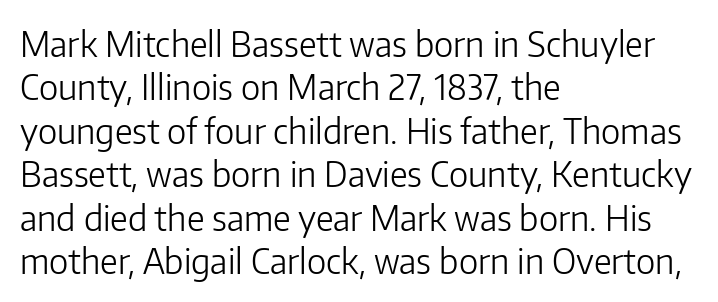
The image shows 35 px light sans-serif type, upright; set left-aligned, line spacing 1.24x, normal letter spacing, not underlined; low stroke contrast and a medium x-height.
